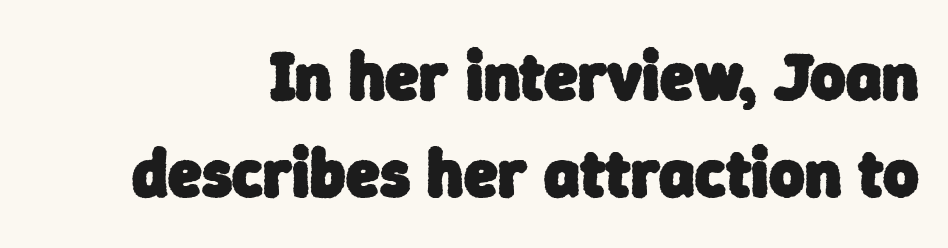
{"serif": "no", "bold": "yes", "weight": "heavy", "width": "normal", "stroke_contrast": "low", "x_height": "medium", "monospaced": "no", "underline": "no", "line_spacing": "normal", "line_spacing_ratio": 1.43, "letter_spacing": "normal", "letter_spacing_em": 0.0, "glyph_px": 68}
